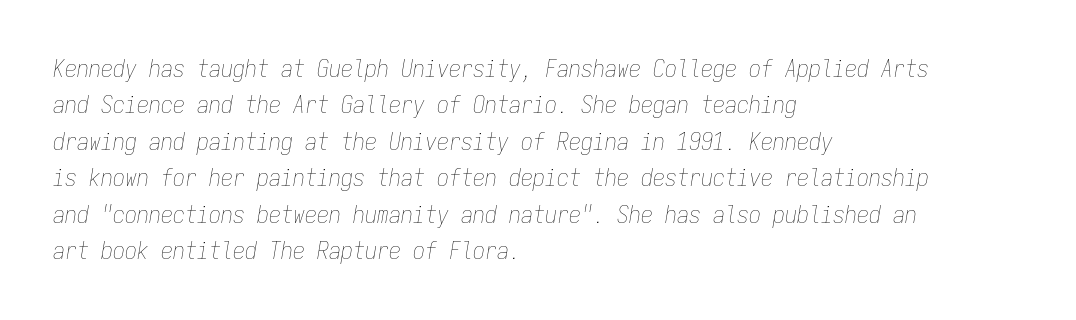
Q: Is the text bold? A: No.
Q: Is the text italic (slanted)? A: Yes, it leans right by about 9 degrees.
Q: Is the text underlined? A: No.
Q: How is the paragraph aligned? A: Left-aligned.
Q: Is the spacing between letters normal or unusually wide? A: Normal.
Q: Is the spacing between lines tight, normal or loose? A: Normal.
